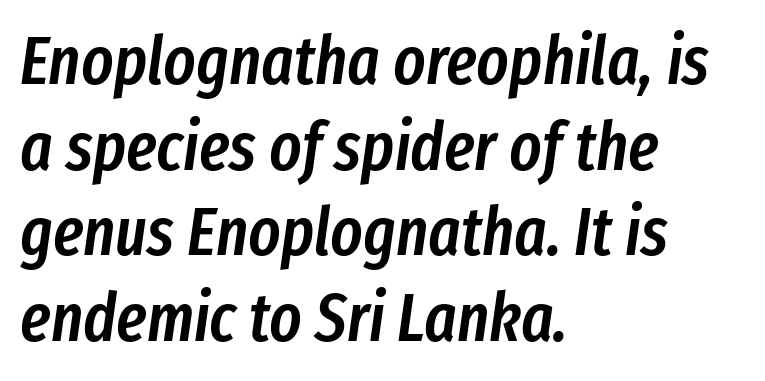
Rendered with sloped, italic letterforms. This sample is left-justified, so line endings fall wherever the words run out. Is the type bold? Partly — it's a semibold, heavier than regular but not fully bold. Rule under the text: the space is simply empty.
